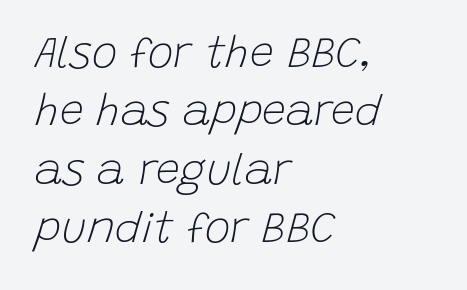
No extra tracking has been applied to these lines. Honestly, there is no underline to notice here at all. The characters are drawn with everyday or finer stroke widths. Do the characters align in a grid? No, the font is proportional. This block has exactly the height ordinary leading produces.
